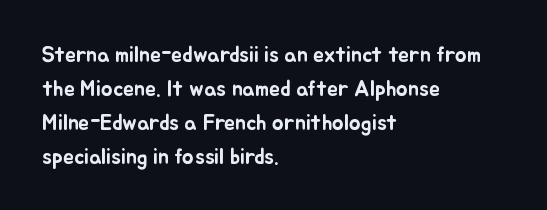
Q: Is the text italic (slanted)? A: No, it is upright.
Q: Is the text underlined? A: No.
Q: How is the paragraph aligned? A: Left-aligned.
Q: Is the spacing between letters normal or unusually wide? A: Normal.
Q: Is the spacing between lines tight, normal or loose? A: Normal.
